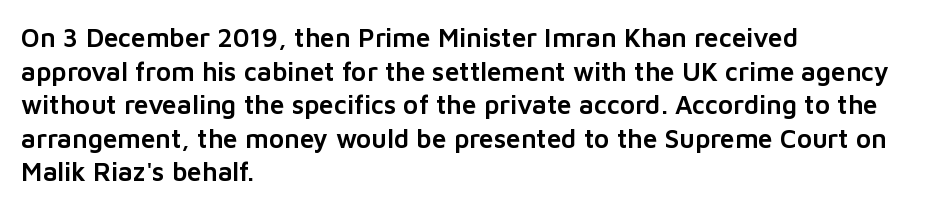
The zone under the glyphs is completely vacant. Line starts are locked; line ends wander. Look at the tracking — it's just the regular setting, nothing added. Horizontal bands of white between lines are of average thickness.
